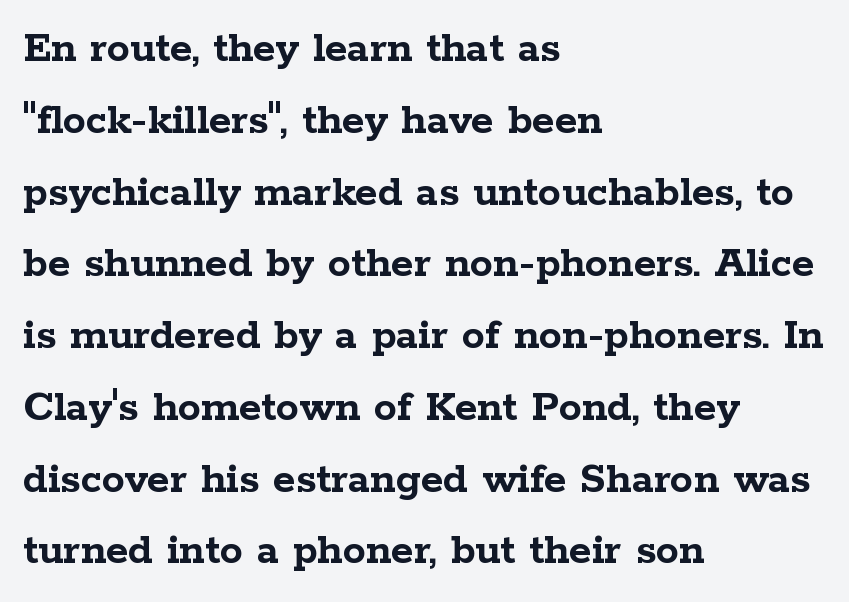
Q: Is the text bold? A: Yes.
Q: Is the text italic (slanted)? A: No, it is upright.
Q: Is the typeface a serif or a sans-serif typeface? A: Serif.
Q: Is the text underlined? A: No.
Q: How is the paragraph aligned? A: Left-aligned.
Q: Is the spacing between letters normal or unusually wide? A: Normal.
Q: Is the spacing between lines tight, normal or loose? A: Normal.
Q: Width (condensed, normal, or wide)? A: Wide.
Q: Stroke contrast? A: Low.
Q: x-height? A: Medium.
Q: Monospaced? A: No.
